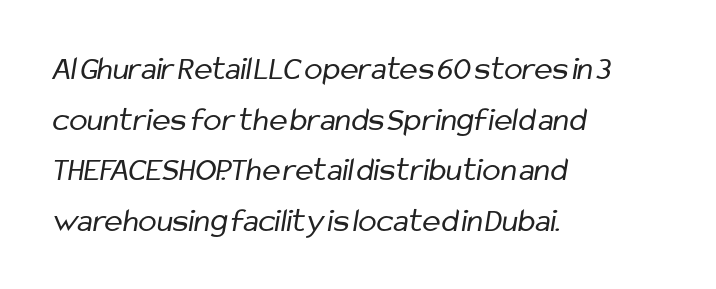
{"serif": "no", "bold": "no", "weight": "regular", "width": "condensed", "stroke_contrast": "low", "x_height": "medium", "monospaced": "no", "underline": "no", "align": "left", "line_spacing": "normal", "line_spacing_ratio": 1.49, "letter_spacing": "normal", "letter_spacing_em": 0.0, "glyph_px": 34}
